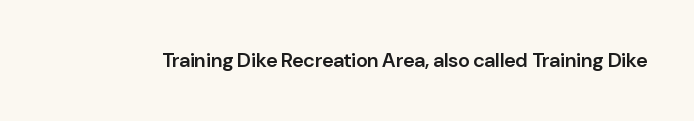
{"italic": "no", "bold": "semi", "underline": "no", "letter_spacing": "normal", "letter_spacing_em": 0.0, "glyph_px": 20}
